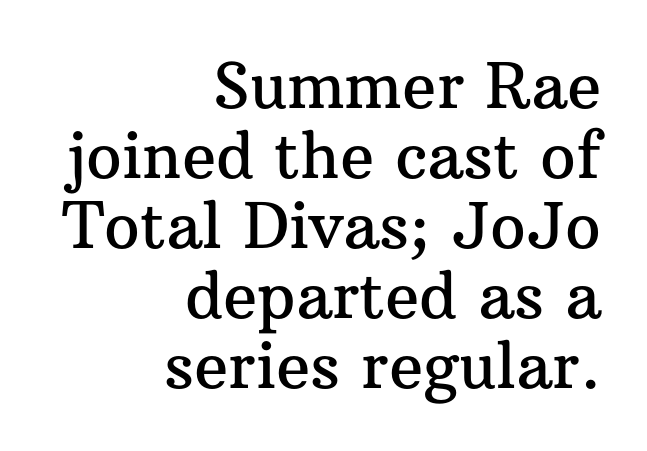
Each letter keeps its own natural width here, so spacing adapts to shape. Is there any slant? The stems are plumb. Inter-character spacing is left at the font's built-in metrics. Lines of text with bare space underneath.
